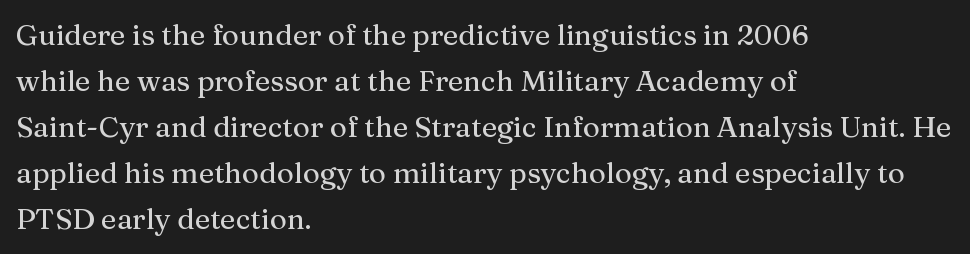
Q: Is the text italic (slanted)? A: No, it is upright.
Q: Is the typeface a serif or a sans-serif typeface? A: Serif.
Q: Is the text underlined? A: No.
Q: How is the paragraph aligned? A: Left-aligned.
Q: Is the spacing between letters normal or unusually wide? A: Normal.
Q: Is the spacing between lines tight, normal or loose? A: Normal.
Q: Width (condensed, normal, or wide)? A: Normal.
Q: Stroke contrast? A: Medium.
Q: x-height? A: Medium.
Q: Monospaced? A: No.
